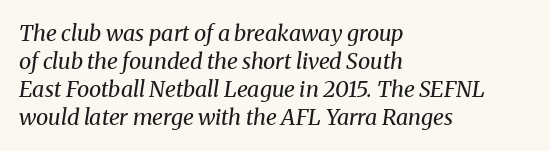
{"italic": "yes", "lean": "right", "slant_degrees": 8, "bold": "no", "underline": "no", "align": "left", "line_spacing": "normal", "line_spacing_ratio": 1.28, "letter_spacing": "normal", "letter_spacing_em": 0.0, "glyph_px": 22}
